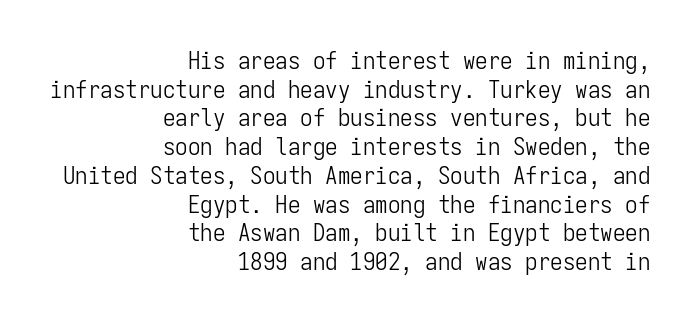
The image shows 25 px text type, upright; set right-aligned, tight line spacing (1.15x), normal letter spacing, not underlined.
